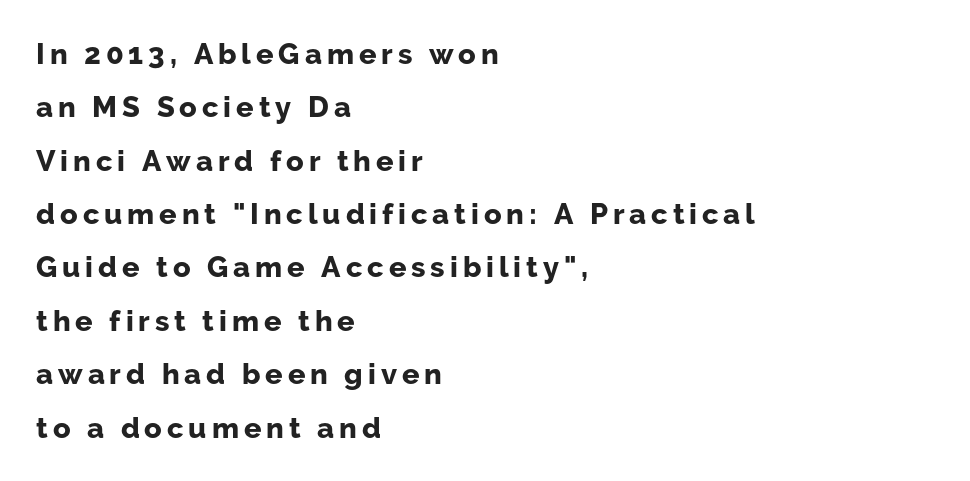
The image shows 29 px bold sans-serif type, upright; set left-aligned, line spacing 1.84x, not underlined; low stroke contrast and a medium x-height.
